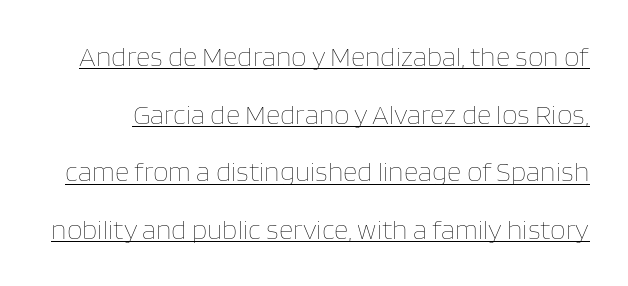
The image shows 28 px thin type, upright; set loose line spacing (2.06x), normal letter spacing, underlined; low stroke contrast and a large x-height.
